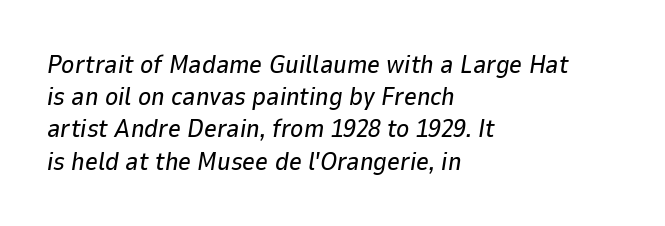
{"italic": "yes", "lean": "right", "slant_degrees": 9, "underline": "no", "align": "left", "line_spacing": "normal", "line_spacing_ratio": 1.29, "letter_spacing": "normal", "letter_spacing_em": 0.0, "glyph_px": 25}
